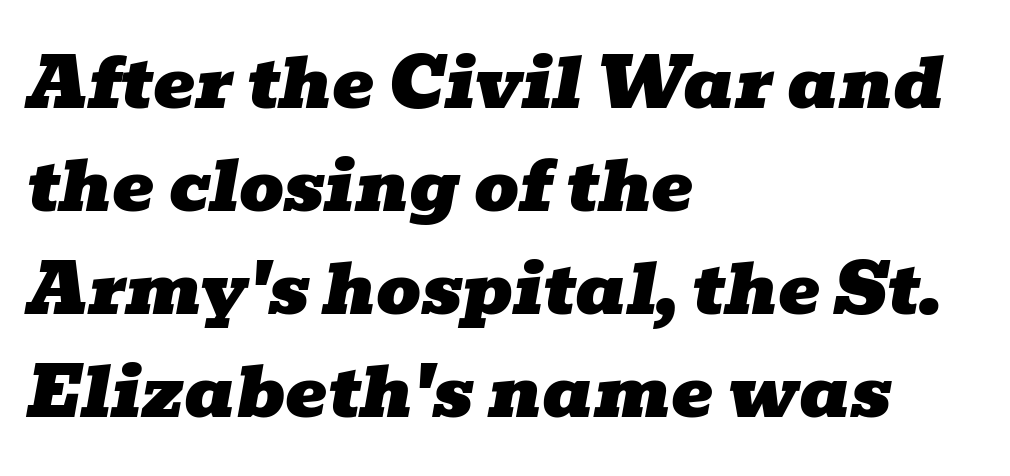
Observe the serifs anchoring each vertical stroke in this sample. The block of text has a typical density, with ordinary space between rows. The letters sit at their default tracking, neither squeezed nor spread. You could not count columns in this text — the font is proportionally spaced.
